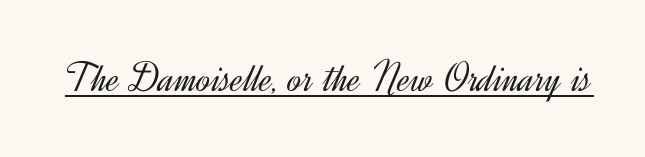
{"serif": "no", "bold": "no", "weight": "light", "width": "normal", "x_height": "small", "monospaced": "no", "underline": "yes", "letter_spacing": "normal", "letter_spacing_em": 0.0, "glyph_px": 43}
